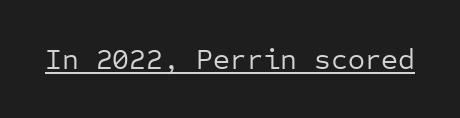
The image shows 29 px regular-weight sans-serif type, upright, monospaced; set normal letter spacing, underlined; low stroke contrast and a medium x-height.
